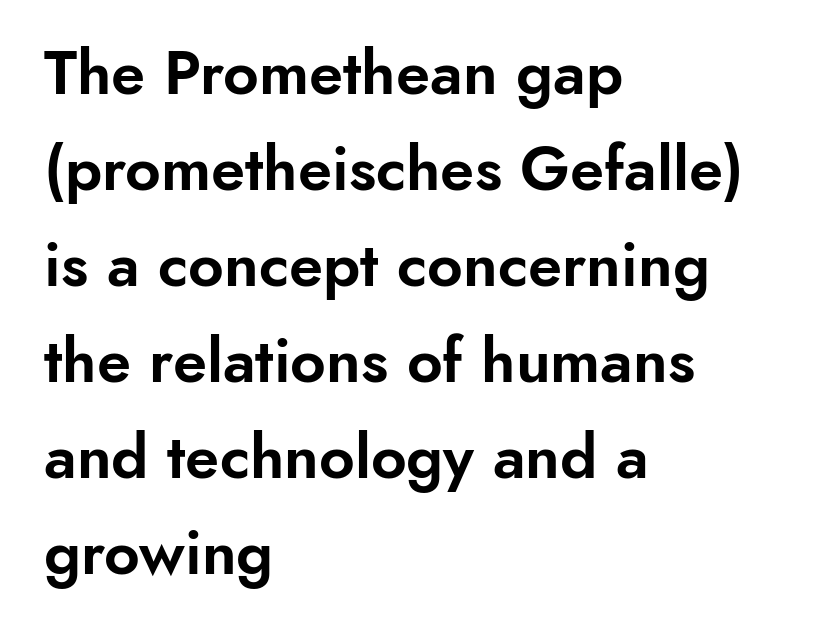
Type style note: lacks serifs. Looks like regular typesetting: each glyph gets only the width it needs. The setting favours the left margin, as ordinary paragraphs usually do. The horizontal fit of the characters is conventional and even. The lines sit at an ordinary, default distance from one another. Nobody drew a line under any word here.
